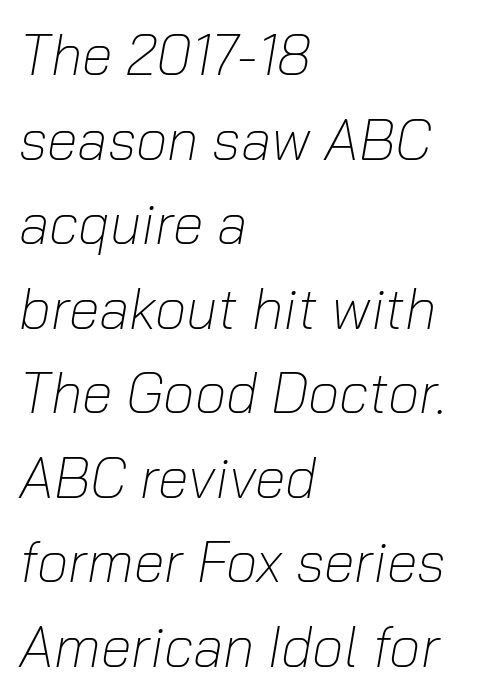
The image shows 56 px light type, italic (leaning right); set left-aligned, normal line spacing (1.51x), normal letter spacing, not underlined; low stroke contrast and a medium x-height.
